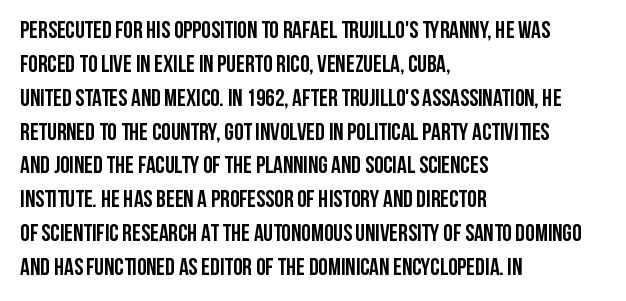
Check under the words: just untouched page. The lettering stays uniformly vertical, giving the passage a roman look. Does the weight exceed regular? Yes, all the way to bold. Leading: standard.
